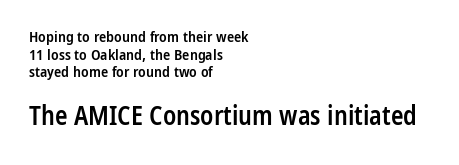
{"italic": "no", "bold": "semi", "underline": "no", "align": "left", "line_spacing_ratio": 1.17, "letter_spacing": "normal", "letter_spacing_em": 0.0, "larger_block": "second", "size_ratio": 1.73, "glyph_px": 26}
